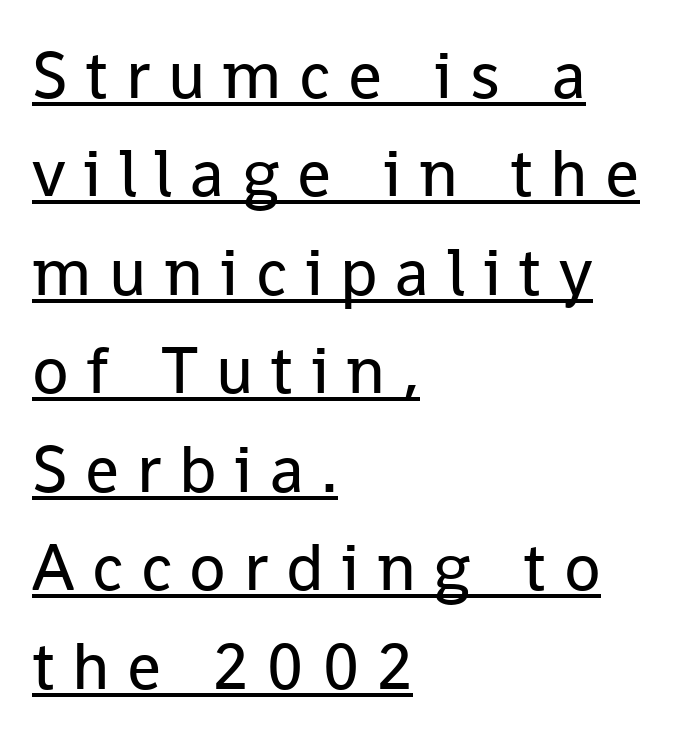
Q: Is the text bold? A: No.
Q: Is the text italic (slanted)? A: No, it is upright.
Q: Is the typeface a serif or a sans-serif typeface? A: Sans-serif.
Q: Is the text underlined? A: Yes.
Q: How is the paragraph aligned? A: Left-aligned.
Q: Is the spacing between letters normal or unusually wide? A: Unusually wide.
Q: Is the spacing between lines tight, normal or loose? A: Normal.
Q: Width (condensed, normal, or wide)? A: Normal.
Q: Stroke contrast? A: Low.
Q: x-height? A: Medium.
Q: Monospaced? A: No.
